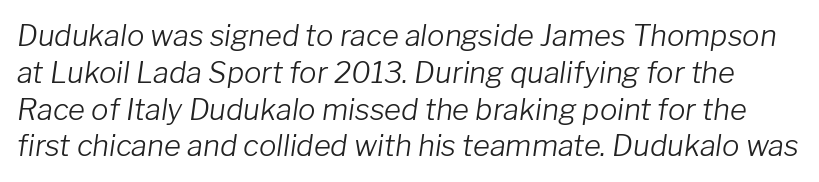
{"italic": "yes", "lean": "right", "slant_degrees": 8, "bold": "no", "weight": "light", "width": "normal", "stroke_contrast": "low", "x_height": "medium", "monospaced": "no", "underline": "no", "line_spacing": "normal", "line_spacing_ratio": 1.27, "letter_spacing": "normal", "letter_spacing_em": 0.0, "glyph_px": 29}
